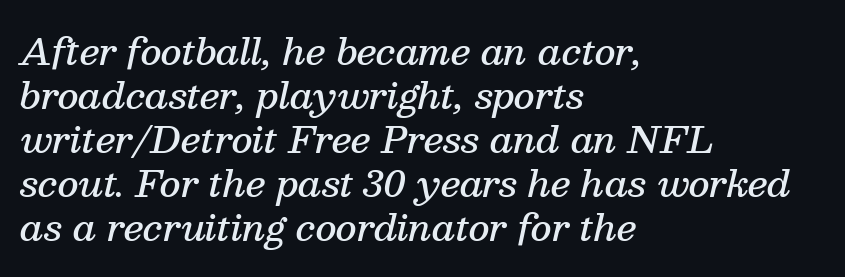
{"serif": "yes", "italic": "yes", "lean": "right", "slant_degrees": 13, "bold": "semi", "weight": "semibold", "width": "normal", "stroke_contrast": "medium", "x_height": "medium", "monospaced": "no", "underline": "no", "align": "left", "line_spacing_ratio": 1.22, "letter_spacing": "normal", "letter_spacing_em": 0.0, "glyph_px": 36}
